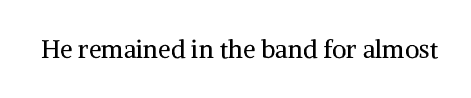
{"italic": "no", "bold": "no", "underline": "no", "letter_spacing": "normal", "letter_spacing_em": 0.0, "glyph_px": 25}
